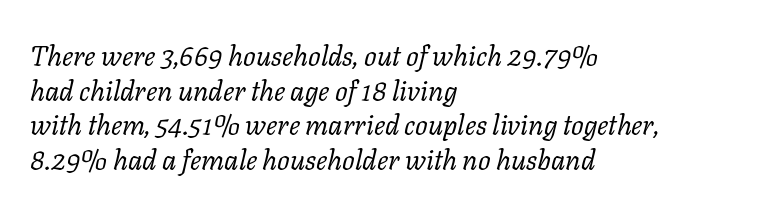
{"serif": "yes", "italic": "yes", "lean": "right", "slant_degrees": 11, "bold": "no", "weight": "regular", "width": "normal", "stroke_contrast": "low", "x_height": "medium", "monospaced": "no", "underline": "no", "align": "left", "line_spacing_ratio": 1.24, "letter_spacing": "normal", "letter_spacing_em": 0.0, "glyph_px": 28}
